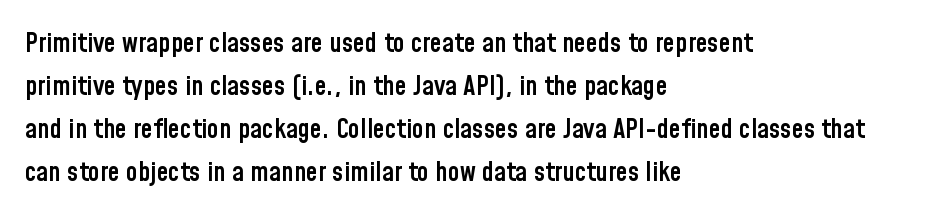
Q: Is the text bold? A: Semi-bold.
Q: Is the text italic (slanted)? A: No, it is upright.
Q: Is the text underlined? A: No.
Q: How is the paragraph aligned? A: Left-aligned.
Q: Is the spacing between letters normal or unusually wide? A: Normal.
Q: Is the spacing between lines tight, normal or loose? A: Normal.
